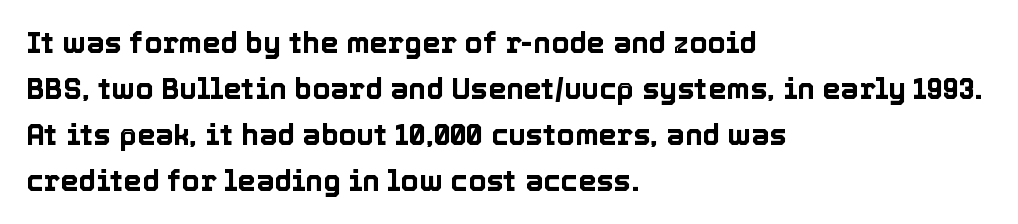
{"italic": "no", "width": "normal", "x_height": "medium", "monospaced": "no", "underline": "no", "align": "left", "line_spacing": "normal", "line_spacing_ratio": 1.59, "letter_spacing": "normal", "letter_spacing_em": 0.0, "glyph_px": 29}
